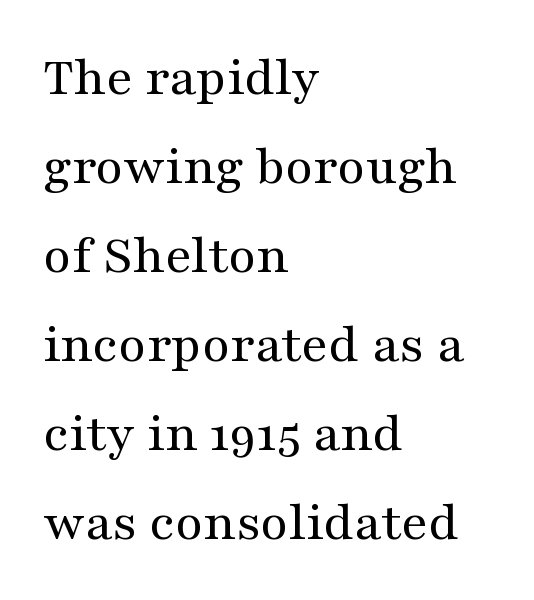
These lines are set flush left with a ragged right edge. The face looks like a standard text weight, possibly lighter. Every stem runs plumb, perpendicular to the baseline. Beneath every word, the page is bare.
